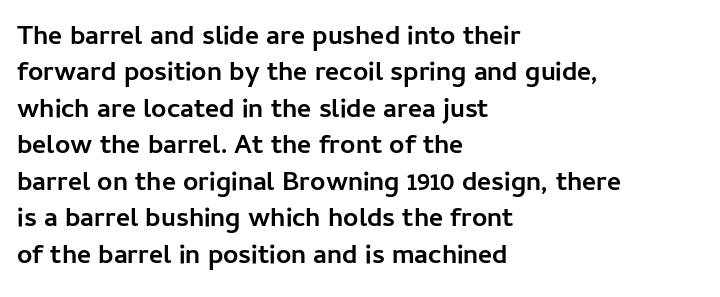
The image shows 27 px bold type, upright; set left-aligned, normal line spacing (1.35x), normal letter spacing, not underlined.
